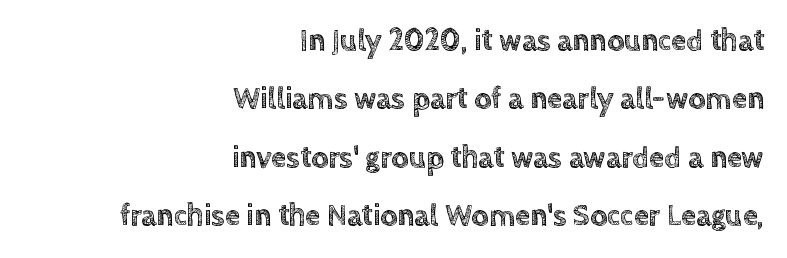
In CSS terms this would be text-align: right. The line texture is even and compact thanks to regular tracking. Do the characters align in a grid? No, the font is proportional. Reading down the column, the eye jumps a long way to each next line. If you drew a line through each stem, it would be perfectly vertical. The gap between lines stays unmarked.
